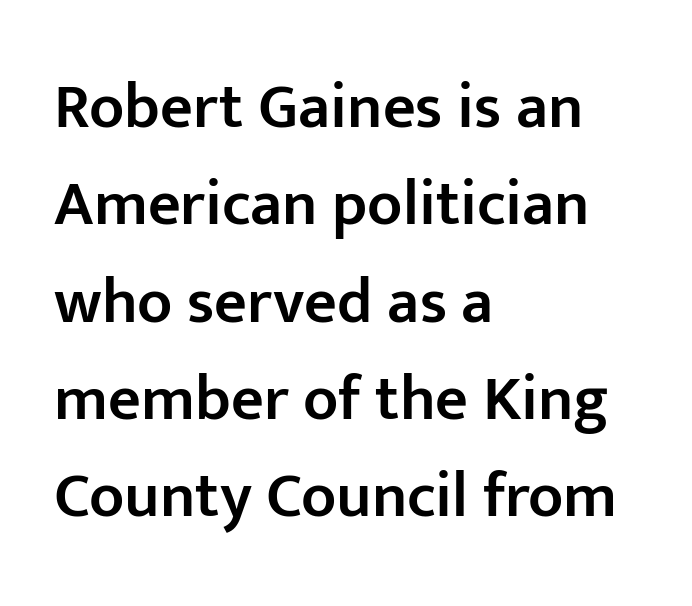
{"serif": "no", "italic": "no", "bold": "semi", "weight": "semibold", "width": "normal", "stroke_contrast": "low", "x_height": "medium", "monospaced": "no", "underline": "no", "align": "left", "line_spacing": "normal", "line_spacing_ratio": 1.52, "letter_spacing": "normal", "letter_spacing_em": 0.0, "glyph_px": 64}
